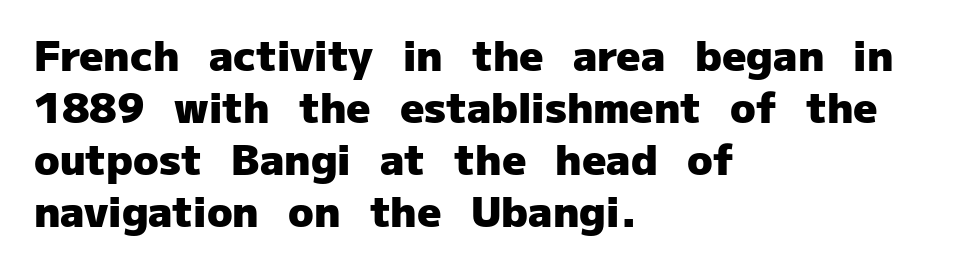
{"serif": "no", "italic": "no", "bold": "yes", "weight": "heavy", "width": "normal", "stroke_contrast": "low", "x_height": "medium", "monospaced": "no", "underline": "no", "align": "left", "line_spacing_ratio": 1.24, "letter_spacing": "normal", "letter_spacing_em": 0.0, "glyph_px": 42}
